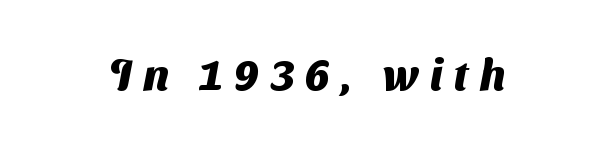
Looks like regular typesetting: each glyph gets only the width it needs. Letterform terminals end flat and unadorned throughout the passage. The string is rendered with underlining switched off. These lines carry a lot of weight — the face is fully bold. There is plenty of visible air inserted between adjacent glyphs.
